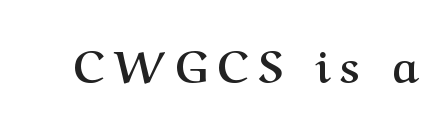
The face used here is proportionally spaced, like ordinary book or web type. Summary of weight: heavy, a full bold. Is the letter spacing exaggerated? Yes — the characters are pushed far apart. The strip under each line holds only bare page. Quick note: not italic, upright.
